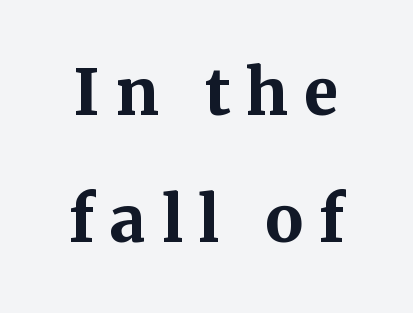
The image shows 63 px bold serif type, upright; set loose line spacing (2.01x), unusually wide letter spacing (+0.25 em), not underlined; medium stroke contrast and a medium x-height.
